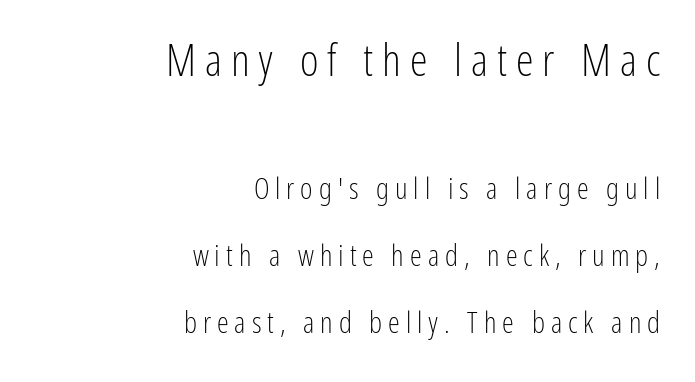
{"serif": "no", "italic": "no", "bold": "no", "weight": "light", "width": "condensed", "stroke_contrast": "low", "x_height": "medium", "monospaced": "no", "underline": "no", "align": "right", "line_spacing": "loose", "line_spacing_ratio": 2.24, "letter_spacing": "wide", "letter_spacing_em": 0.2, "larger_block": "first", "size_ratio": 1.5, "glyph_px": 45}
